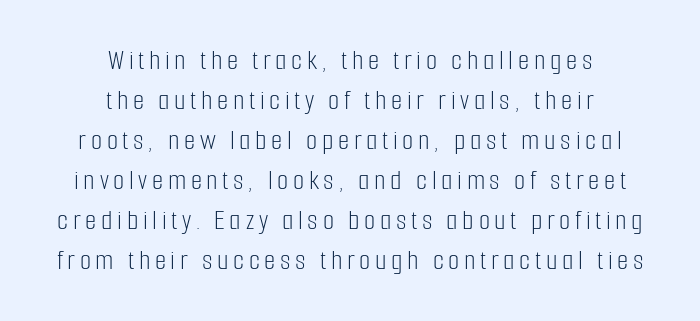
A roman cut, with each character standing at attention. The rendering shows plain stroke endings on the letterforms — a sans-serif design. A typesetter would call this proportional, since set widths differ per character. Check under the words: just untouched page. Weight class: somewhere from thin through regular. Regarding leading, the lines here are spaced in the standard way.
